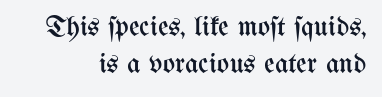
The horizontal fit of the characters is conventional and even. Weight: in the light-to-regular range. The face used here is proportionally spaced, like ordinary book or web type. How would I describe the line gaps? Plain and ordinary.
